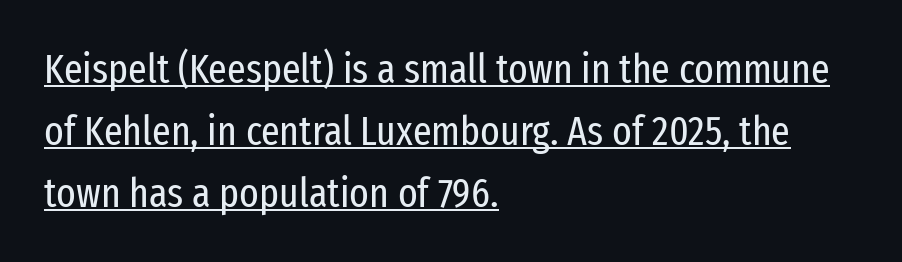
Q: Is the text bold? A: No.
Q: Is the text italic (slanted)? A: No, it is upright.
Q: Is the typeface a serif or a sans-serif typeface? A: Sans-serif.
Q: Is the text underlined? A: Yes.
Q: How is the paragraph aligned? A: Left-aligned.
Q: Is the spacing between letters normal or unusually wide? A: Normal.
Q: Is the spacing between lines tight, normal or loose? A: Normal.
Q: Width (condensed, normal, or wide)? A: Condensed.
Q: Stroke contrast? A: Low.
Q: x-height? A: Medium.
Q: Monospaced? A: No.
